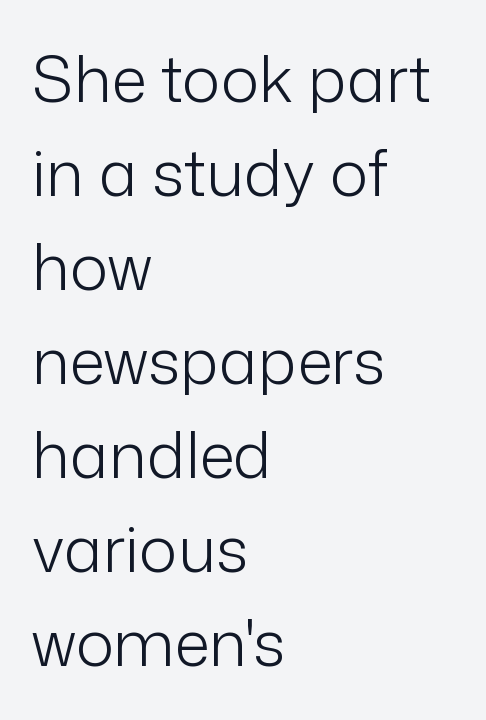
{"serif": "no", "italic": "no", "bold": "no", "weight": "light", "width": "normal", "stroke_contrast": "low", "x_height": "medium", "monospaced": "no", "underline": "no", "align": "left", "line_spacing": "normal", "line_spacing_ratio": 1.47, "letter_spacing": "normal", "letter_spacing_em": 0.0, "glyph_px": 64}
